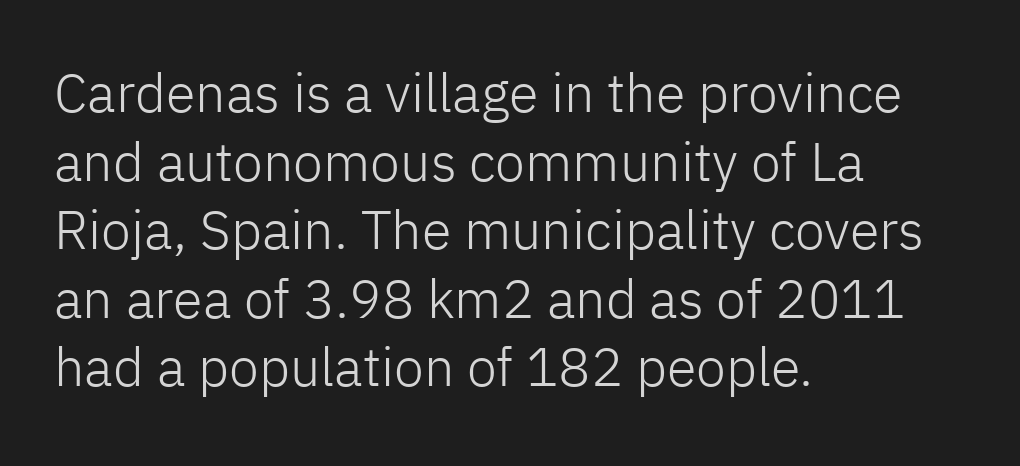
{"serif": "no", "italic": "no", "bold": "no", "weight": "light", "width": "normal", "stroke_contrast": "low", "x_height": "medium", "monospaced": "no", "underline": "no", "align": "left", "line_spacing": "normal", "line_spacing_ratio": 1.27, "letter_spacing": "normal", "letter_spacing_em": 0.0, "glyph_px": 54}
